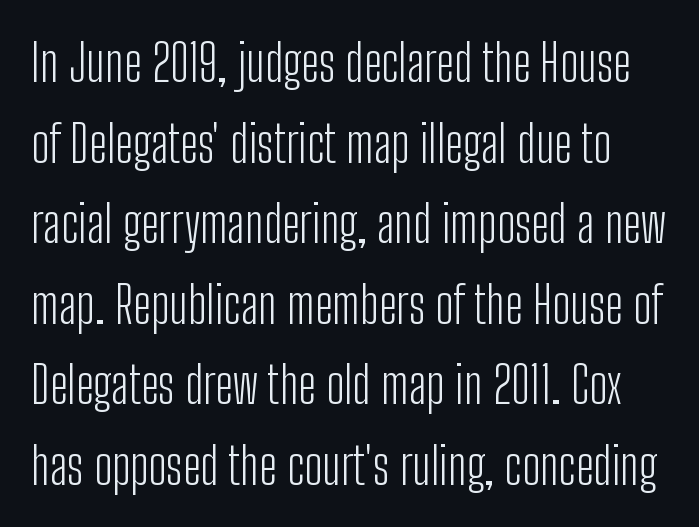
Evenly set lines give the paragraph a standard silhouette. What kind of face is this? One without serifs — a sans. Do the letters lean? They stand straight. A light-to-regular cut is what we see here. There is no visible air inserted between adjacent glyphs.
